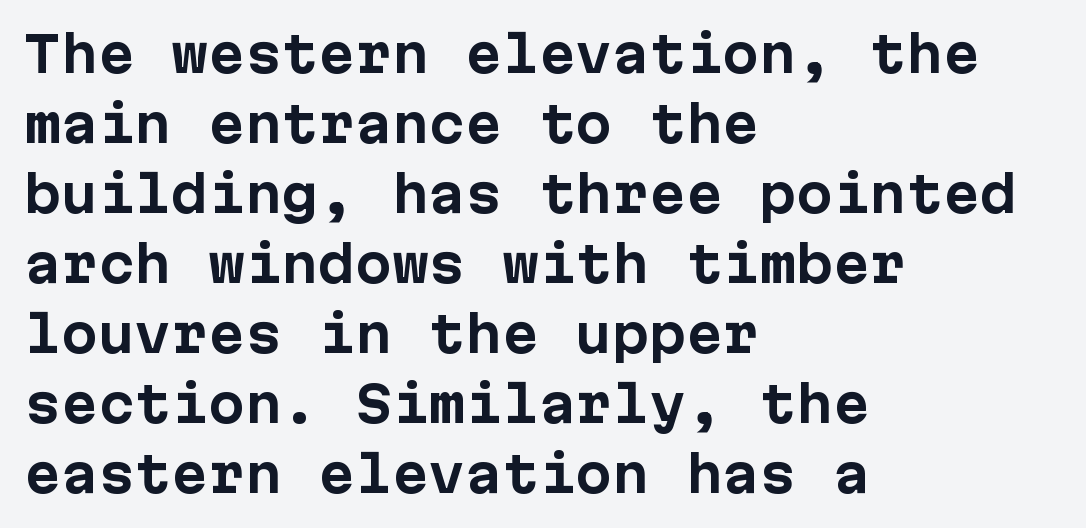
The image shows 49 px bold sans-serif type, upright, monospaced; set left-aligned, normal line spacing (1.43x), normal letter spacing, not underlined; low stroke contrast and a medium x-height.
